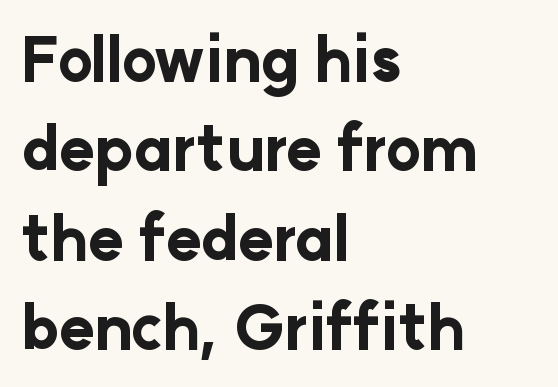
The image shows 60 px bold sans-serif type, upright; set left-aligned, normal line spacing (1.49x), normal letter spacing, not underlined; low stroke contrast and a medium x-height.
